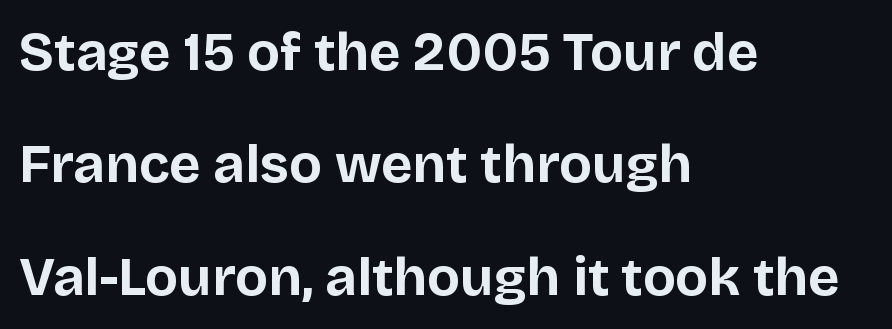
The image shows 54 px bold sans-serif type, upright; set left-aligned, loose line spacing (2.08x), normal letter spacing, not underlined; low stroke contrast and a large x-height.
